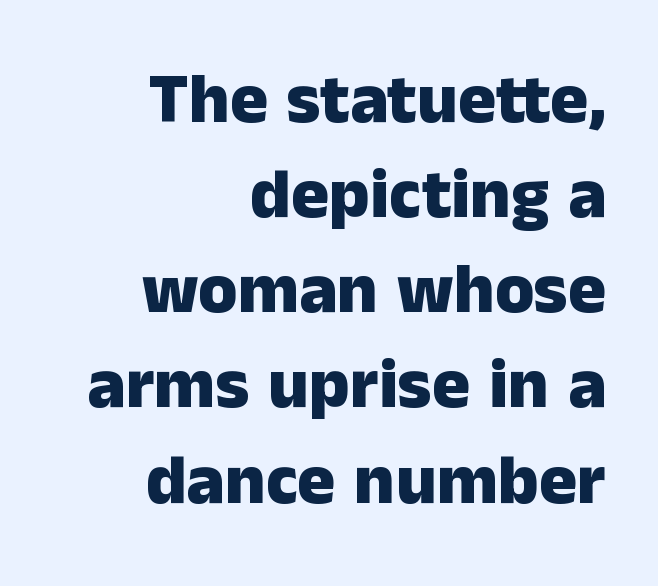
Q: Is the text bold? A: Yes.
Q: Is the text italic (slanted)? A: No, it is upright.
Q: Is the typeface a serif or a sans-serif typeface? A: Sans-serif.
Q: Is the text underlined? A: No.
Q: How is the paragraph aligned? A: Right-aligned.
Q: Is the spacing between letters normal or unusually wide? A: Normal.
Q: Is the spacing between lines tight, normal or loose? A: Normal.
Q: Width (condensed, normal, or wide)? A: Normal.
Q: Stroke contrast? A: Low.
Q: x-height? A: Medium.
Q: Monospaced? A: No.
